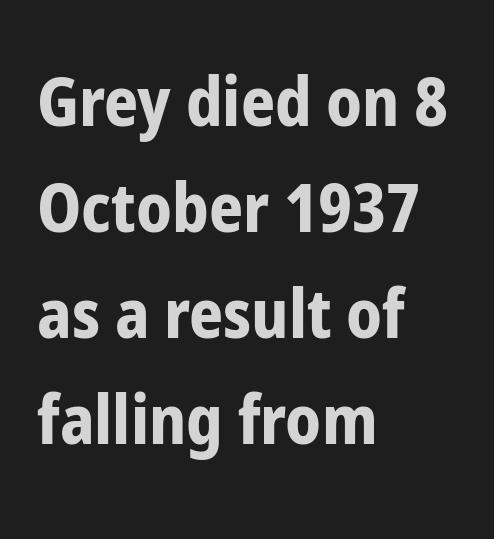
You'd pick this weight for a headline — it's a proper bold. The typesetter chose a ragged-right arrangement here. Look at the bottom of the vertical strokes: they stop flat, with no serifs. Ascenders rise straight up at ninety degrees. Nobody drew a line under any word here. Compared with typical paragraphs, the rows here are spaced about the same.
